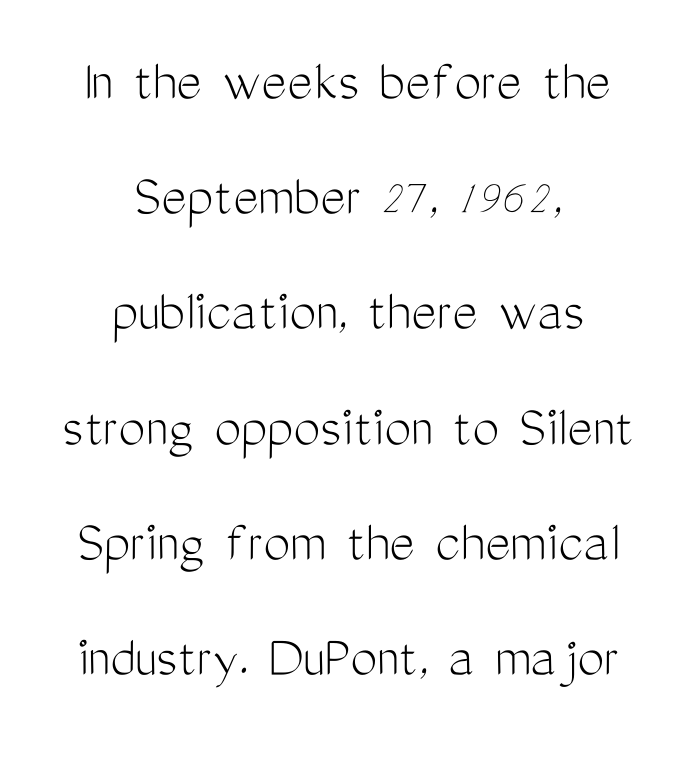
Q: Is the text bold? A: No.
Q: Is the text italic (slanted)? A: No, it is upright.
Q: Is the typeface a serif or a sans-serif typeface? A: Sans-serif.
Q: Is the text underlined? A: No.
Q: How is the paragraph aligned? A: Centered.
Q: Is the spacing between letters normal or unusually wide? A: Normal.
Q: Is the spacing between lines tight, normal or loose? A: Loose.
Q: Width (condensed, normal, or wide)? A: Condensed.
Q: Stroke contrast? A: Medium.
Q: x-height? A: Medium.
Q: Monospaced? A: No.
